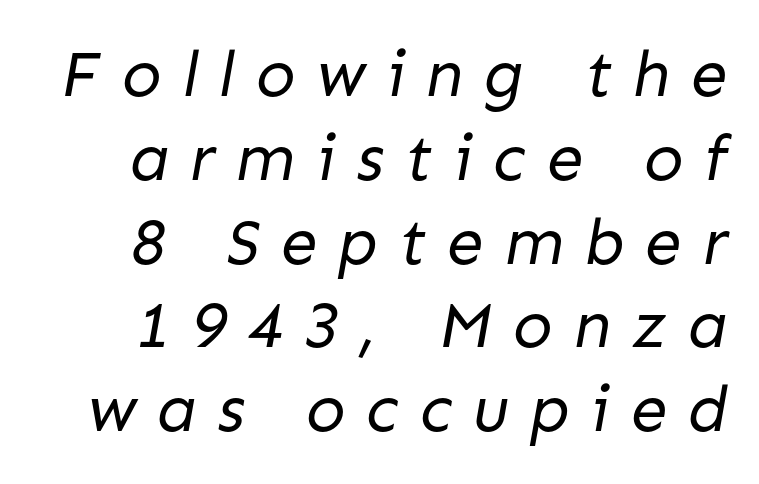
Line spacing here is normal. The passage shown is not underscored anywhere. Think of a printed novel: that variable character pitch is what you see here. Serif or sans? Sans — the stroke terminals are bare. Is this a heavy cut? Hardly; it is regular or lighter. Short note: letters widely spaced.
